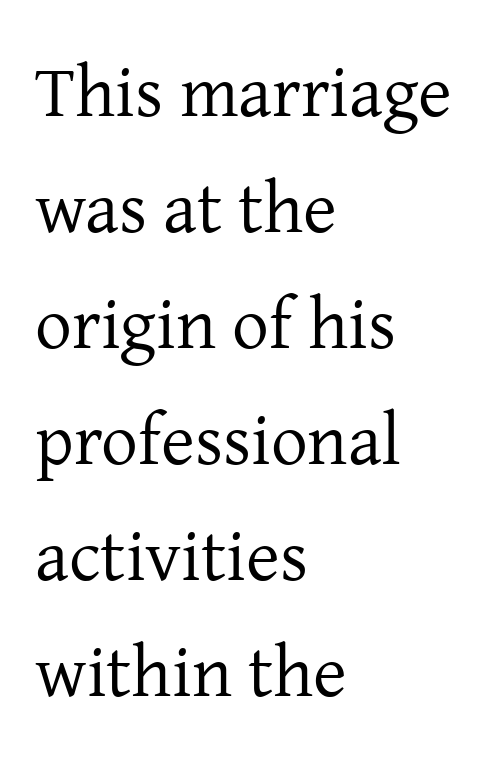
{"serif": "yes", "italic": "no", "bold": "no", "weight": "regular", "width": "normal", "stroke_contrast": "low", "x_height": "medium", "monospaced": "no", "underline": "no", "align": "left", "line_spacing": "normal", "line_spacing_ratio": 1.59, "letter_spacing": "normal", "letter_spacing_em": 0.0, "glyph_px": 73}
